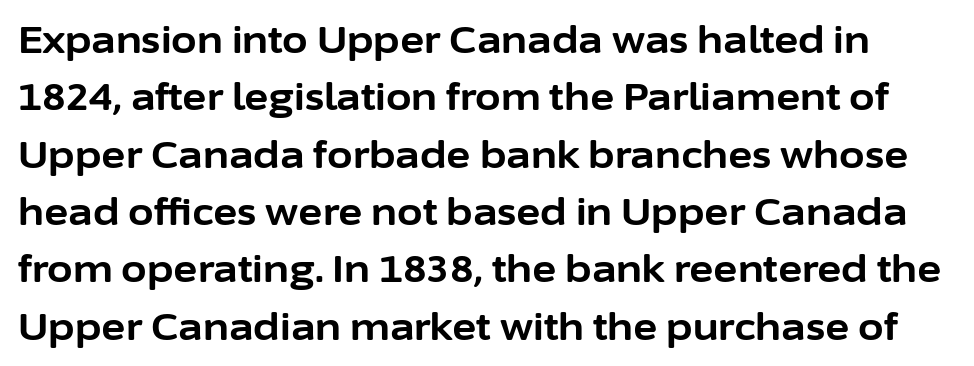
The image shows 37 px bold sans-serif type, upright; set normal line spacing (1.55x), normal letter spacing, not underlined; low stroke contrast and a medium x-height.
